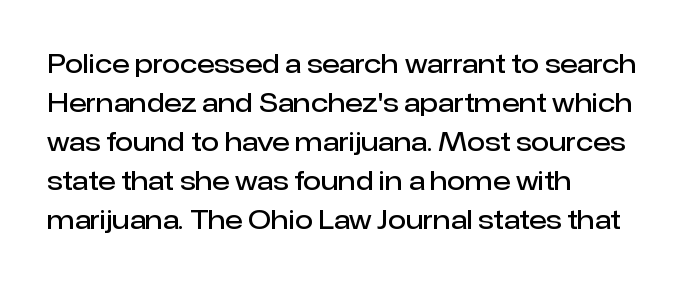
Each row of text sits above clean, open space. The letters stand straight up with perfectly vertical stems. Each word holds together tightly as a unit, with standard inter-letter gaps. A normal amount of white space separates one row of letters from the next. Does the weight exceed regular? Yes, but only to semibold. The paragraph shown leans on its left margin.
